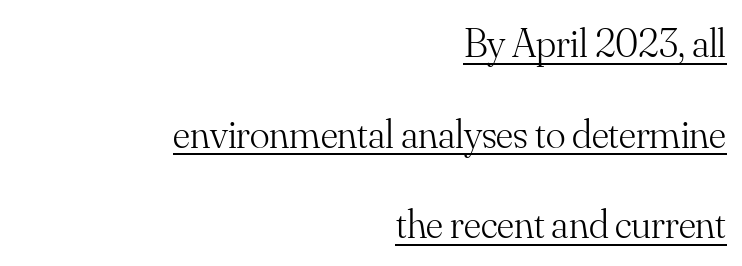
The letters stand straight up with perfectly vertical stems. The rendering uses a large line-height, opening up the rows. The rendering anchors every line to the right-hand side. The typesetter has applied underlining to the passage shown. The typeface has the unassuming heft of standard copy or less.
